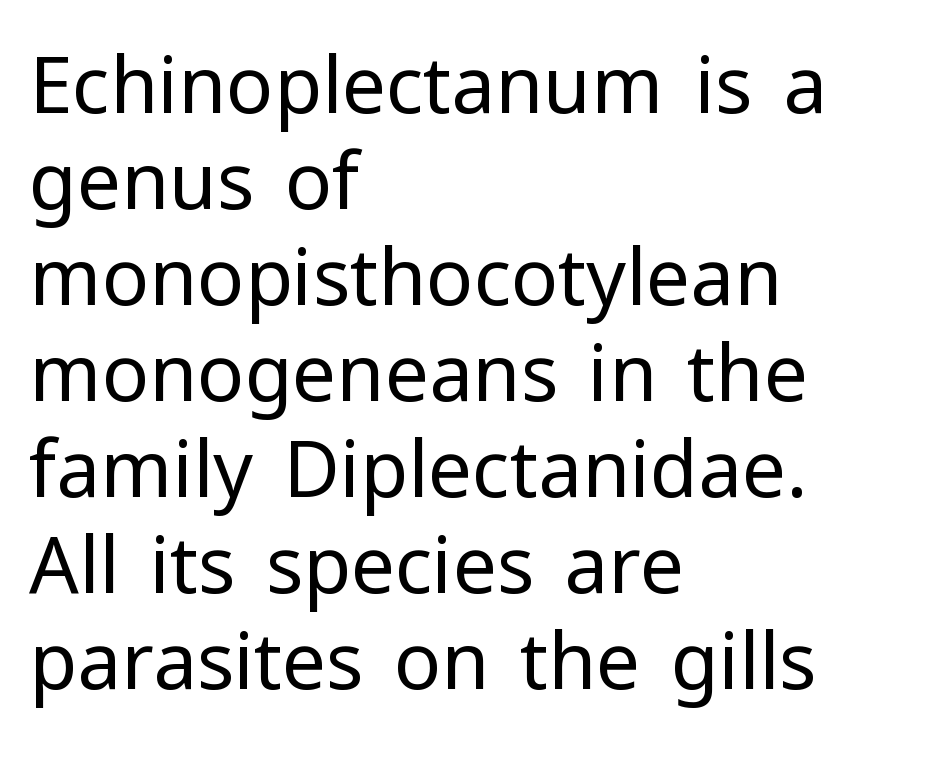
The passage shown is typed in a proportional face where columns would drift. Note: no serifs on the glyphs. Heft: none added — not bold. Each row of text sits above clean, open space.
